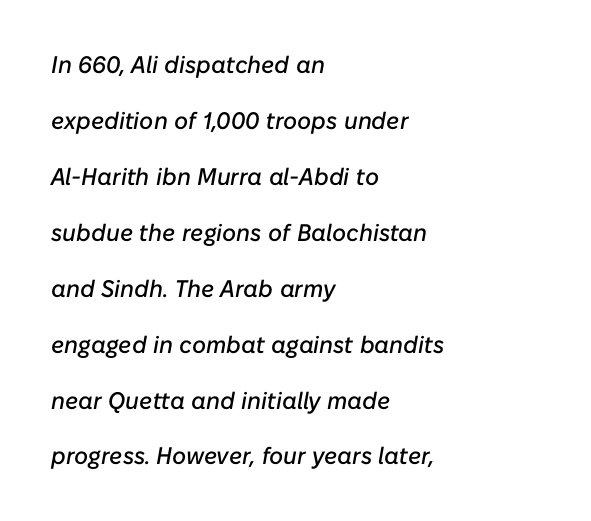
The image shows 24 px text type, italic (leaning right); set left-aligned, loose line spacing (2.33x), normal letter spacing, not underlined.
